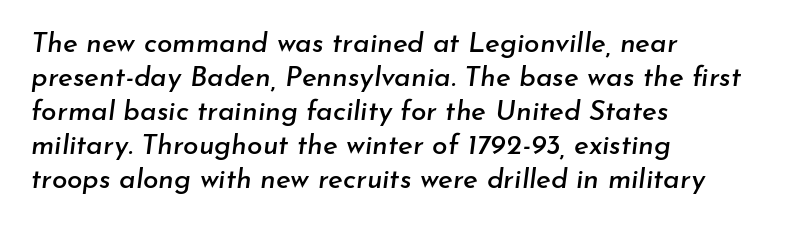
These lines keep a tight, regular rhythm from letter to letter. Looking at the ascenders, they clearly lean. Each letter keeps its own natural width here, so spacing adapts to shape. The space directly below the letters is spotless.
